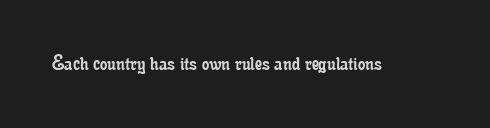
The image shows 23 px text type, upright; set normal letter spacing, not underlined.
